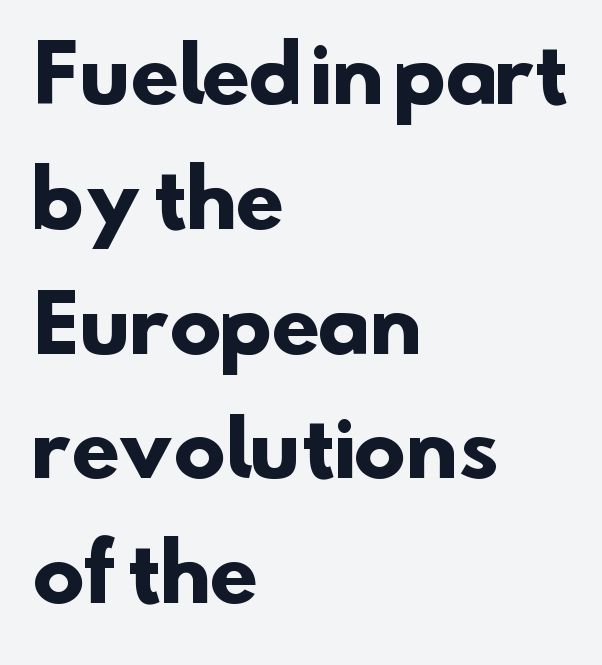
Q: Is the text bold? A: Yes.
Q: Is the typeface a serif or a sans-serif typeface? A: Sans-serif.
Q: Is the text underlined? A: No.
Q: How is the paragraph aligned? A: Left-aligned.
Q: Is the spacing between letters normal or unusually wide? A: Normal.
Q: Is the spacing between lines tight, normal or loose? A: Normal.
Q: Width (condensed, normal, or wide)? A: Normal.
Q: Stroke contrast? A: Low.
Q: x-height? A: Small.
Q: Monospaced? A: No.
